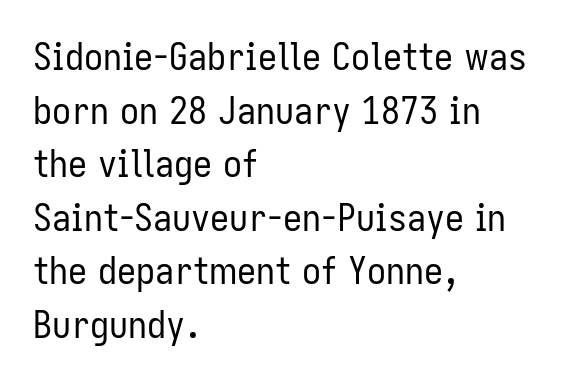
Q: Is the text bold? A: No.
Q: Is the text italic (slanted)? A: No, it is upright.
Q: Is the typeface a serif or a sans-serif typeface? A: Sans-serif.
Q: Is the text underlined? A: No.
Q: How is the paragraph aligned? A: Left-aligned.
Q: Is the spacing between letters normal or unusually wide? A: Normal.
Q: Is the spacing between lines tight, normal or loose? A: Normal.
Q: Width (condensed, normal, or wide)? A: Condensed.
Q: Stroke contrast? A: Low.
Q: x-height? A: Medium.
Q: Monospaced? A: No.
